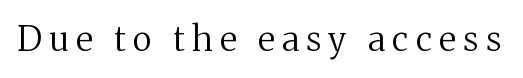
The image shows 34 px regular-weight serif type, upright; set unusually wide letter spacing (+0.22 em), not underlined; medium stroke contrast and a medium x-height.
